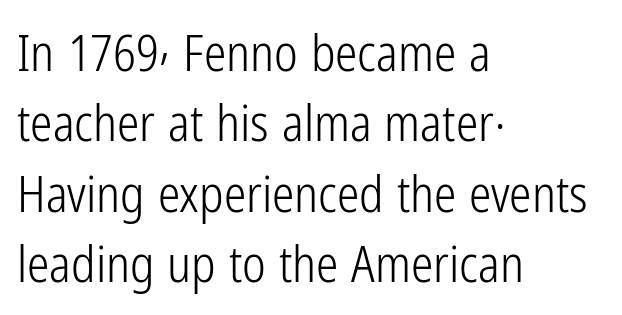
How are the letters spaced? Ordinarily, with no added tracking. This rendering features lettering with no underline. Is there any slant? The stems are plumb. The rows are spaced the way most documents space them. The letters advance in unequal steps, a hallmark of proportional type.
